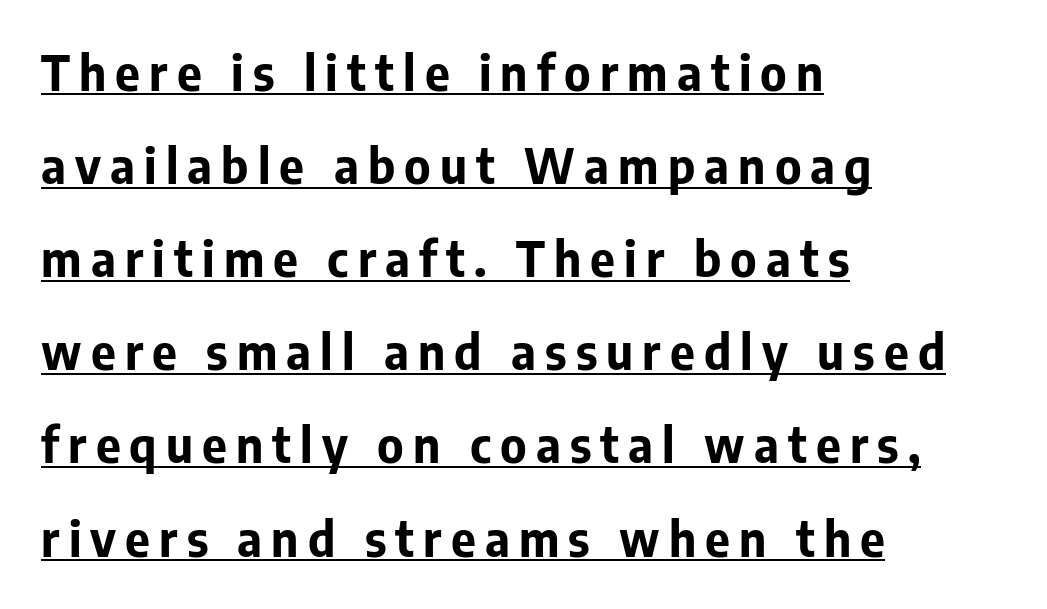
Q: Is the text bold? A: Yes.
Q: Is the text italic (slanted)? A: No, it is upright.
Q: Is the typeface a serif or a sans-serif typeface? A: Sans-serif.
Q: Is the text underlined? A: Yes.
Q: How is the paragraph aligned? A: Left-aligned.
Q: Is the spacing between lines tight, normal or loose? A: Loose.
Q: Width (condensed, normal, or wide)? A: Normal.
Q: Stroke contrast? A: Low.
Q: x-height? A: Medium.
Q: Monospaced? A: No.
